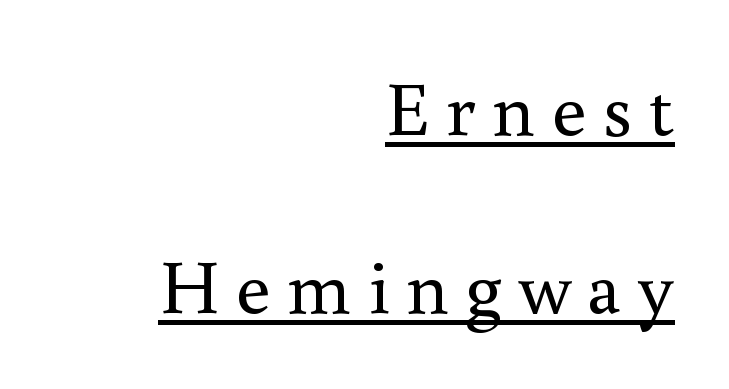
The image shows 77 px regular-weight serif type, upright; set right-aligned, loose line spacing (2.31x), unusually wide letter spacing (+0.21 em), underlined; medium stroke contrast and a small x-height.
